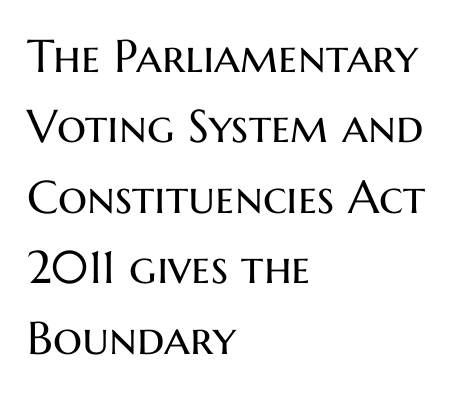
Q: Is the text bold? A: No.
Q: Is the text italic (slanted)? A: No, it is upright.
Q: Is the typeface a serif or a sans-serif typeface? A: Sans-serif.
Q: Is the text underlined? A: No.
Q: How is the paragraph aligned? A: Left-aligned.
Q: Is the spacing between letters normal or unusually wide? A: Normal.
Q: Is the spacing between lines tight, normal or loose? A: Normal.
Q: Width (condensed, normal, or wide)? A: Normal.
Q: Stroke contrast? A: Medium.
Q: x-height? A: Medium.
Q: Monospaced? A: No.
